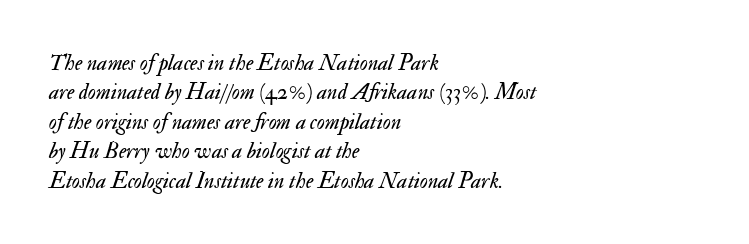
The area under the type is left untouched. Does the lettering tilt? It does — this is italic. Each word holds together tightly as a unit, with standard inter-letter gaps. Bold? No — there's no thickening of the strokes. Visually the block forms a straight wall on the left and a jagged coastline on the right. The passage shown stacks its lines at a standard gap.
